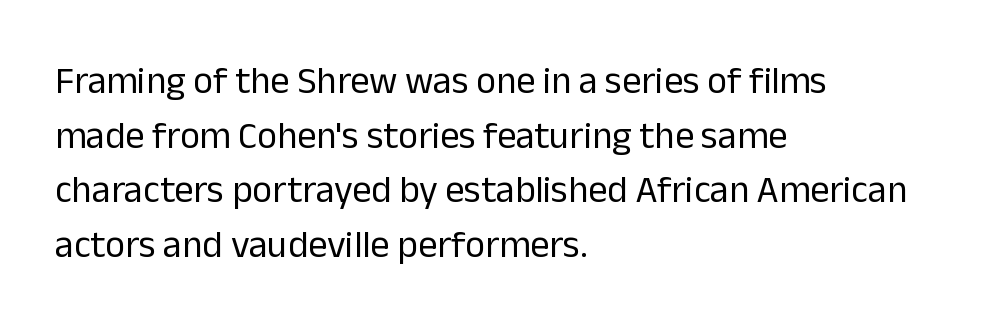
Do the letters lean? They stand straight. The rows are spaced the way most documents space them. Summary of weight: not heavy and not bold. Is this a fixed-width face? No — the glyphs have proportional, varying widths.
